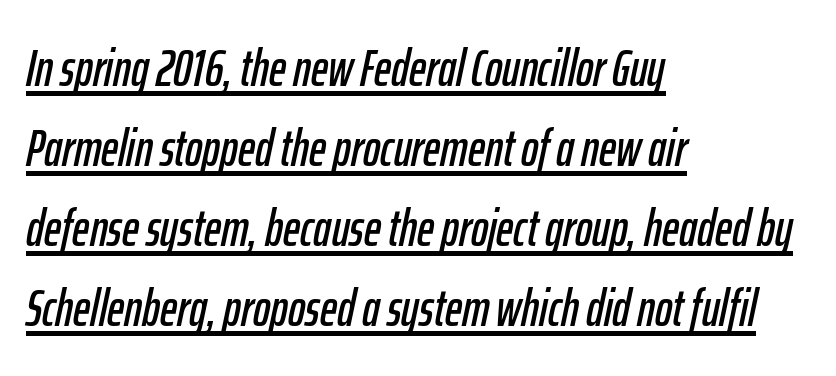
Q: Is the text italic (slanted)? A: Yes, it leans right by about 12 degrees.
Q: Is the text underlined? A: Yes.
Q: How is the paragraph aligned? A: Left-aligned.
Q: Is the spacing between letters normal or unusually wide? A: Normal.
Q: Is the spacing between lines tight, normal or loose? A: Normal.
Q: Width (condensed, normal, or wide)? A: Condensed.
Q: Stroke contrast? A: Low.
Q: x-height? A: Medium.
Q: Monospaced? A: No.
